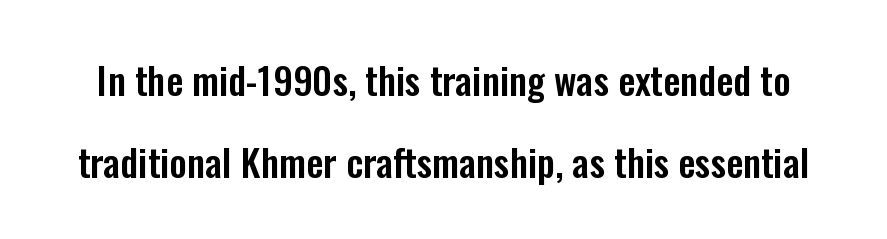
The image shows 38 px condensed sans-serif type, upright; set loose line spacing (2.15x), normal letter spacing, not underlined; low stroke contrast and a medium x-height.
